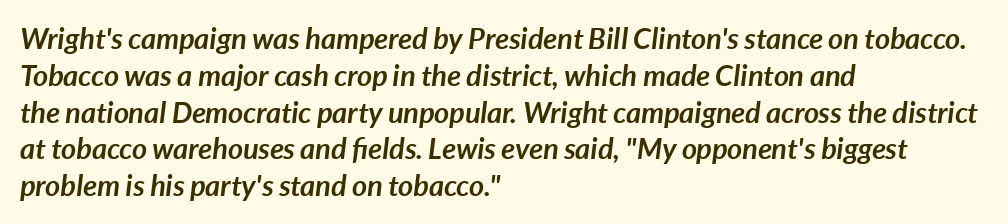
Q: Is the text bold? A: Yes.
Q: Is the text italic (slanted)? A: Yes, it leans right by about 7 degrees.
Q: Is the text underlined? A: No.
Q: How is the paragraph aligned? A: Left-aligned.
Q: Is the spacing between letters normal or unusually wide? A: Normal.
Q: Is the spacing between lines tight, normal or loose? A: Normal.
Q: Width (condensed, normal, or wide)? A: Normal.
Q: Stroke contrast? A: Low.
Q: x-height? A: Medium.
Q: Monospaced? A: No.
